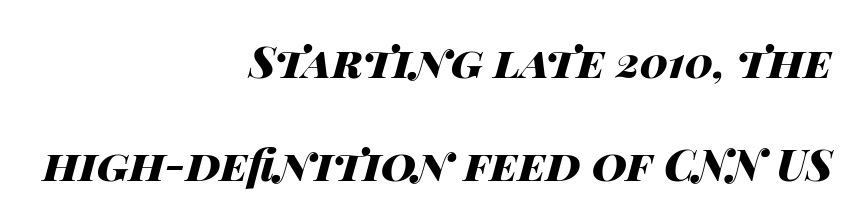
{"italic": "yes", "lean": "right", "slant_degrees": 14, "bold": "yes", "weight": "heavy", "width": "wide", "stroke_contrast": "high", "x_height": "large", "monospaced": "no", "underline": "no", "align": "right", "line_spacing": "loose", "line_spacing_ratio": 2.4, "letter_spacing": "normal", "letter_spacing_em": 0.0, "glyph_px": 43}
